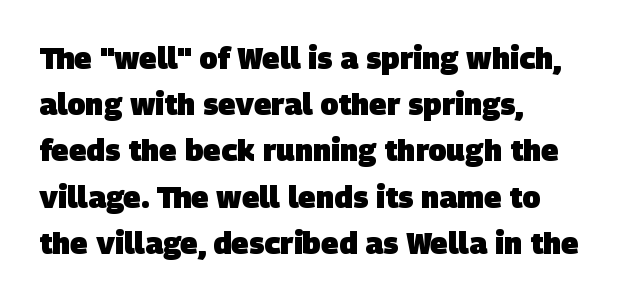
Q: Is the text bold? A: Yes.
Q: Is the typeface a serif or a sans-serif typeface? A: Sans-serif.
Q: Is the text underlined? A: No.
Q: How is the paragraph aligned? A: Left-aligned.
Q: Is the spacing between letters normal or unusually wide? A: Normal.
Q: Is the spacing between lines tight, normal or loose? A: Normal.
Q: Width (condensed, normal, or wide)? A: Normal.
Q: Stroke contrast? A: Low.
Q: x-height? A: Large.
Q: Monospaced? A: No.
